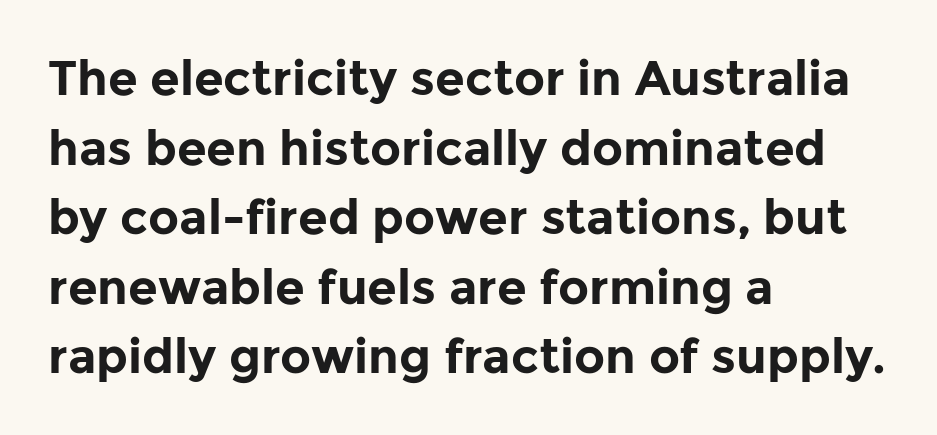
Q: Is the text bold? A: Yes.
Q: Is the text italic (slanted)? A: No, it is upright.
Q: Is the typeface a serif or a sans-serif typeface? A: Sans-serif.
Q: Is the text underlined? A: No.
Q: How is the paragraph aligned? A: Left-aligned.
Q: Is the spacing between letters normal or unusually wide? A: Normal.
Q: Is the spacing between lines tight, normal or loose? A: Normal.
Q: Width (condensed, normal, or wide)? A: Normal.
Q: Stroke contrast? A: Low.
Q: x-height? A: Medium.
Q: Monospaced? A: No.
